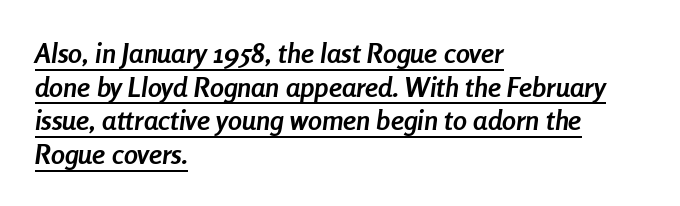
Q: Is the text bold? A: Yes.
Q: Is the text italic (slanted)? A: Yes, it leans right by about 8 degrees.
Q: Is the text underlined? A: Yes.
Q: How is the paragraph aligned? A: Left-aligned.
Q: Is the spacing between letters normal or unusually wide? A: Normal.
Q: Width (condensed, normal, or wide)? A: Condensed.
Q: Stroke contrast? A: Low.
Q: x-height? A: Medium.
Q: Monospaced? A: No.
